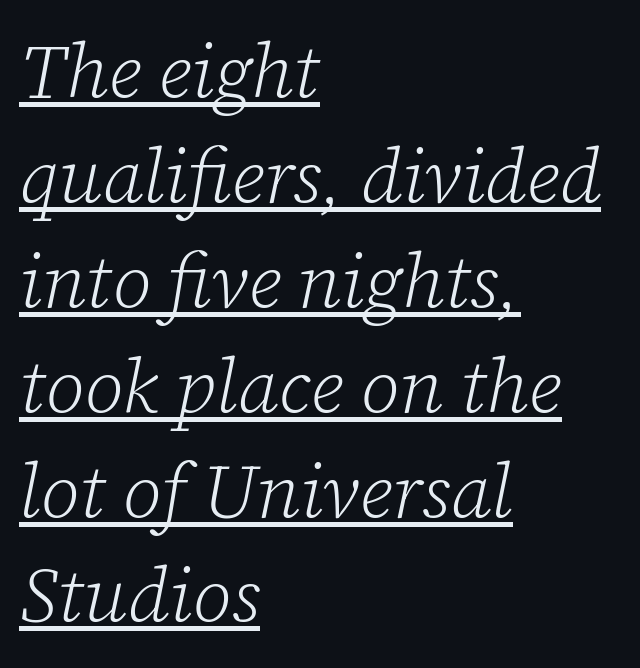
The image shows 76 px light serif type, italic (leaning right); set left-aligned, normal line spacing (1.38x), normal letter spacing, underlined; low stroke contrast and a medium x-height.
